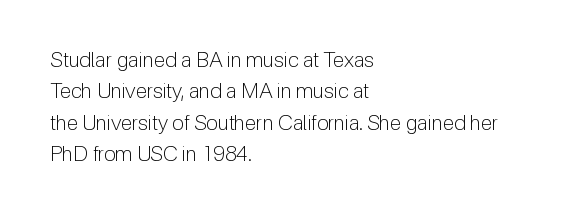
Q: Is the text bold? A: No.
Q: Is the text italic (slanted)? A: No, it is upright.
Q: Is the text underlined? A: No.
Q: How is the paragraph aligned? A: Left-aligned.
Q: Is the spacing between letters normal or unusually wide? A: Normal.
Q: Is the spacing between lines tight, normal or loose? A: Normal.
